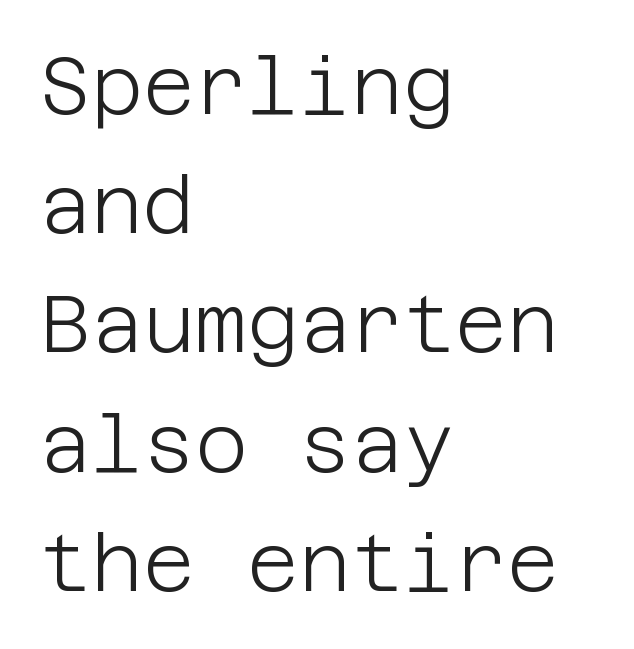
Q: Is the text bold? A: No.
Q: Is the text italic (slanted)? A: No, it is upright.
Q: Is the typeface a serif or a sans-serif typeface? A: Sans-serif.
Q: Is the text underlined? A: No.
Q: How is the paragraph aligned? A: Left-aligned.
Q: Is the spacing between letters normal or unusually wide? A: Normal.
Q: Is the spacing between lines tight, normal or loose? A: Normal.
Q: Width (condensed, normal, or wide)? A: Normal.
Q: Stroke contrast? A: Low.
Q: x-height? A: Large.
